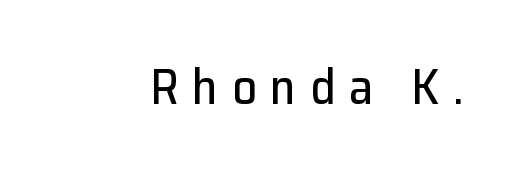
Q: Is the text italic (slanted)? A: No, it is upright.
Q: Is the typeface a serif or a sans-serif typeface? A: Sans-serif.
Q: Is the text underlined? A: No.
Q: Is the spacing between letters normal or unusually wide? A: Unusually wide.
Q: Width (condensed, normal, or wide)? A: Normal.
Q: Stroke contrast? A: Low.
Q: x-height? A: Medium.
Q: Monospaced? A: No.
